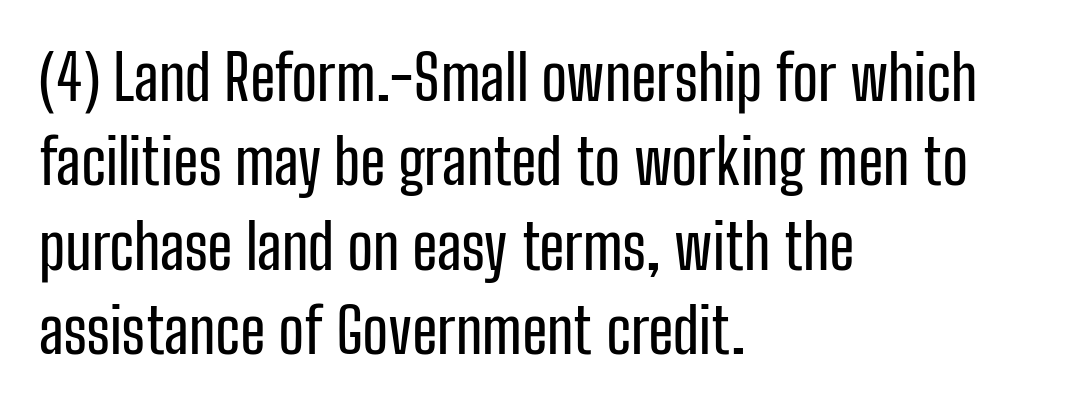
The image shows 62 px condensed sans-serif type, upright; set left-aligned, normal line spacing (1.36x), normal letter spacing, not underlined; low stroke contrast and a medium x-height.
